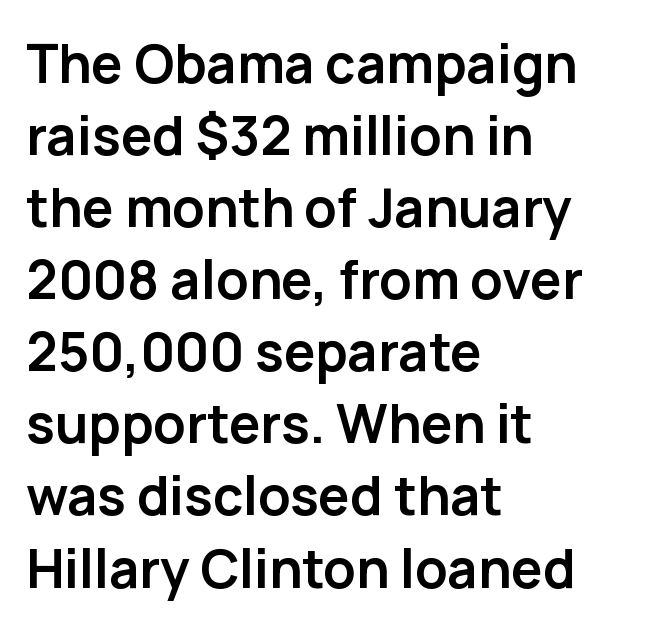
{"serif": "no", "italic": "no", "bold": "yes", "weight": "semibold", "width": "normal", "stroke_contrast": "low", "x_height": "medium", "monospaced": "no", "underline": "no", "align": "left", "line_spacing": "normal", "line_spacing_ratio": 1.36, "letter_spacing": "normal", "letter_spacing_em": 0.0, "glyph_px": 53}
